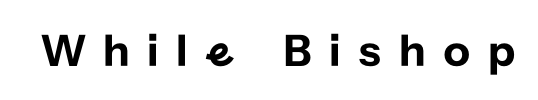
Italic? Not at all — the glyphs are vertical. Examine the stroke ends and you'll find no serifs. Tracking value appears strongly positive — letters spread wide. Here the designer chose a conventional face with non-uniform glyph widths. A bare baseline throughout the passage.
